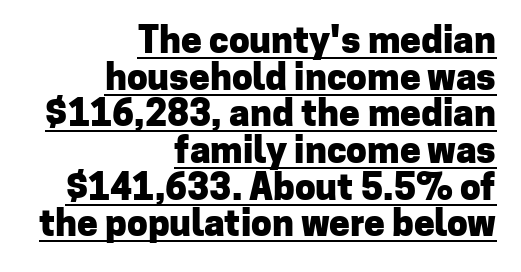
Q: Is the text bold? A: Yes.
Q: Is the text italic (slanted)? A: No, it is upright.
Q: Is the typeface a serif or a sans-serif typeface? A: Sans-serif.
Q: Is the text underlined? A: Yes.
Q: How is the paragraph aligned? A: Right-aligned.
Q: Is the spacing between letters normal or unusually wide? A: Normal.
Q: Is the spacing between lines tight, normal or loose? A: Tight.
Q: Width (condensed, normal, or wide)? A: Normal.
Q: Stroke contrast? A: Low.
Q: x-height? A: Medium.
Q: Monospaced? A: No.
